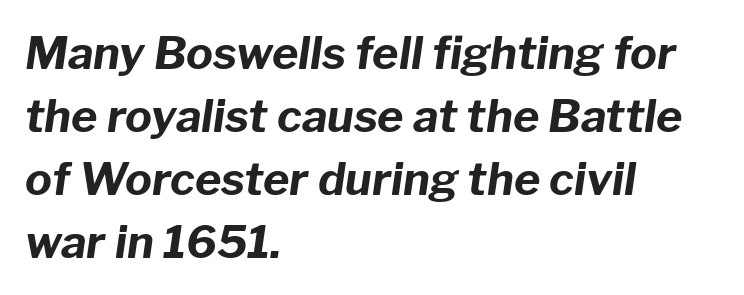
This rendering features lettering with no underline. These lines were composed using italics. Between one letter and the next there's only the usual sliver of space. Which margin do the lines hug? The left one — the right edge is uneven. Does the weight exceed regular? Yes, all the way to bold.
